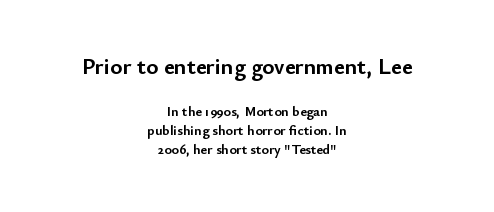
Compared with an ordinary text face, these strokes are far heavier — a full bold. No italicization has been applied; the sample stays upright. Glyph-to-glyph distance matches everyday printed text. Reading down the column, the eye jumps a familiar distance to each next line.
